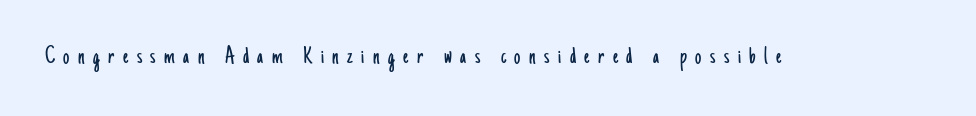
Q: Is the text bold? A: No.
Q: Is the text italic (slanted)? A: No, it is upright.
Q: Is the text underlined? A: No.
Q: Is the spacing between letters normal or unusually wide? A: Unusually wide.
